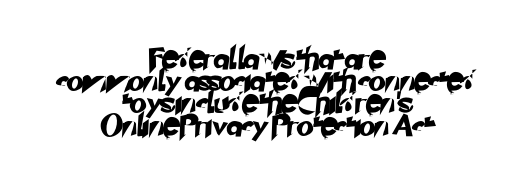
Is there much room between lines? No — they nearly touch. Nobody touched the tracking dial on this one. Decoration check: the copy has no underline. Is the block centered? Yes — each line is placed symmetrically about the middle.
